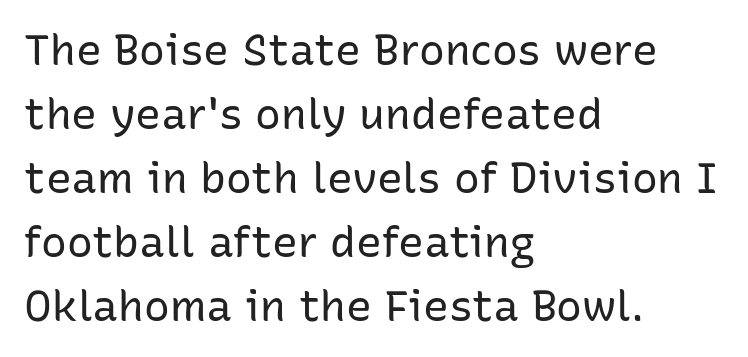
{"serif": "no", "italic": "no", "bold": "no", "weight": "regular", "width": "normal", "stroke_contrast": "low", "x_height": "medium", "monospaced": "no", "underline": "no", "align": "left", "line_spacing": "normal", "line_spacing_ratio": 1.49, "letter_spacing": "normal", "letter_spacing_em": 0.0, "glyph_px": 43}
